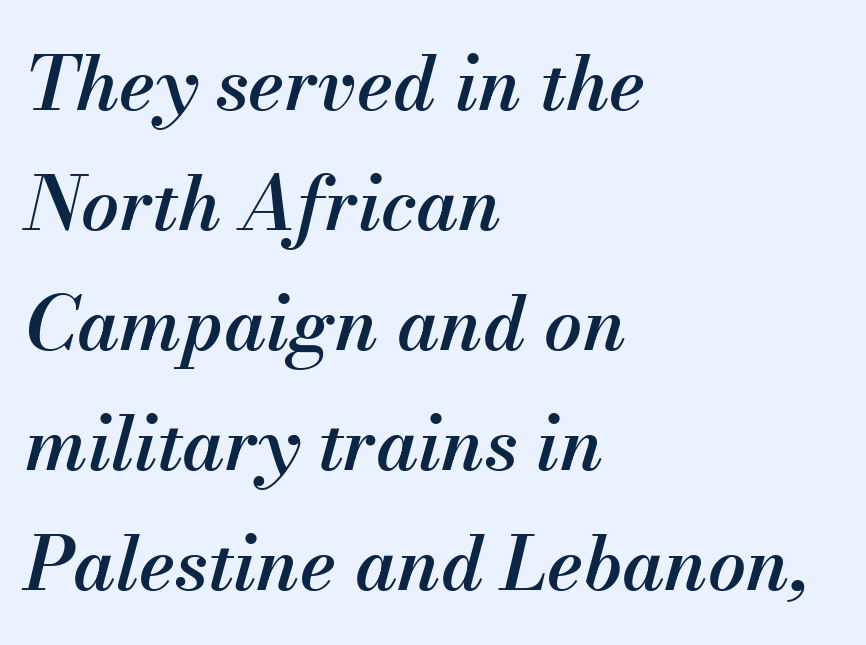
What stands out about the letter spacing? Nothing — it is the standard amount. This block has exactly the height ordinary leading produces. The rendering uses natural spacing where letterforms have individual widths. Summary of weight: moderately heavy, a semibold. One-word summary of the alignment: left.
